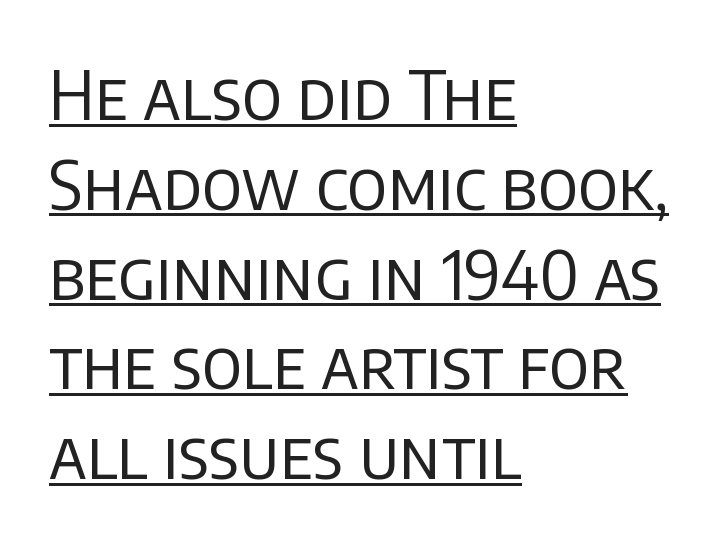
Does the copy run flush right? No — it runs flush left. Compared with a typical body face, this is equally light or lighter still. Varying glyph widths throughout — classic text-font behaviour. Compared with typical body copy, the letter spacing here is the same. The string is rendered with underlining switched on.
